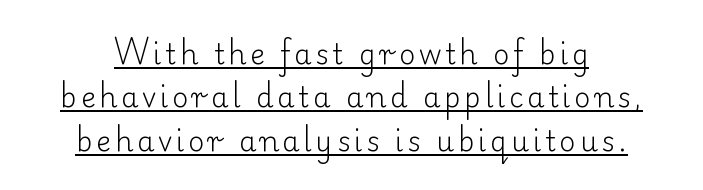
Q: Is the text bold? A: No.
Q: Is the text italic (slanted)? A: No, it is upright.
Q: Is the text underlined? A: Yes.
Q: How is the paragraph aligned? A: Centered.
Q: Is the spacing between lines tight, normal or loose? A: Normal.
Q: Width (condensed, normal, or wide)? A: Normal.
Q: Stroke contrast? A: Low.
Q: x-height? A: Small.
Q: Monospaced? A: No.
